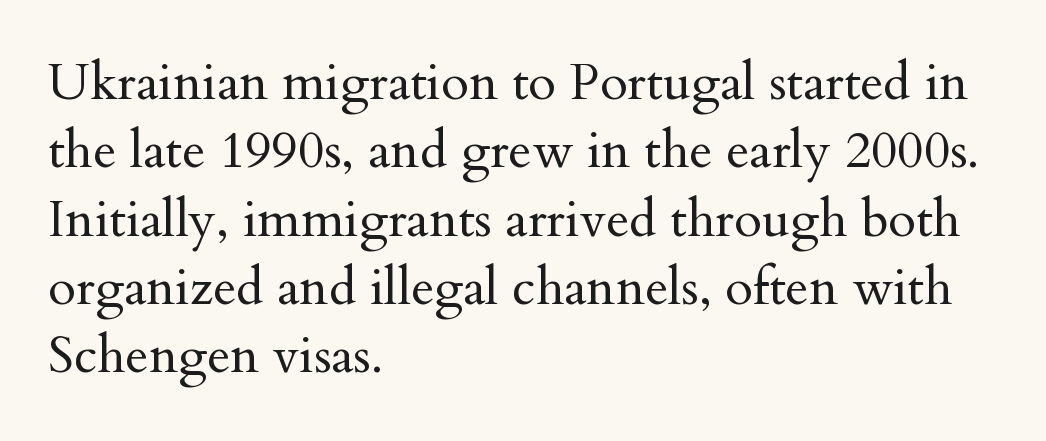
Each new line begins a customary step beneath the previous one. The text was rendered using a seriffed face with decorative stroke endings. Standard letterfit; no display-style spreading of the glyphs. Is this a fixed-width face? No — the glyphs have proportional, varying widths. The specimen omits any rule beneath the text block's lines. These lines stack with their left ends in a neat column.
